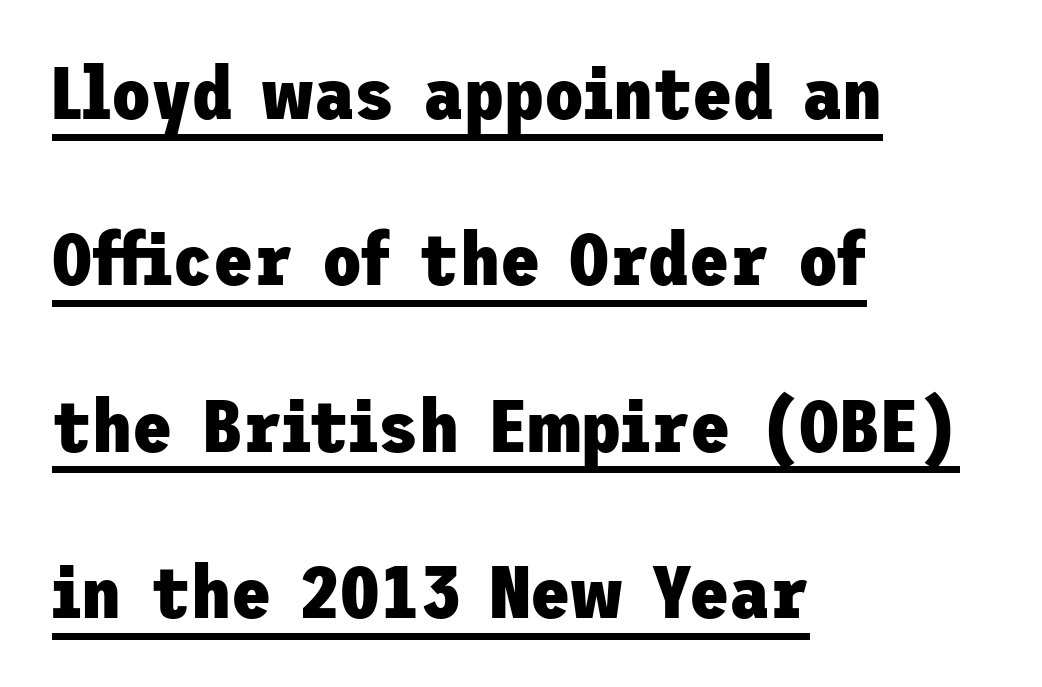
{"serif": "no", "italic": "no", "bold": "yes", "weight": "heavy", "width": "normal", "stroke_contrast": "low", "x_height": "medium", "underline": "yes", "align": "left", "line_spacing": "loose", "line_spacing_ratio": 2.28, "letter_spacing": "normal", "letter_spacing_em": 0.0, "glyph_px": 73}
